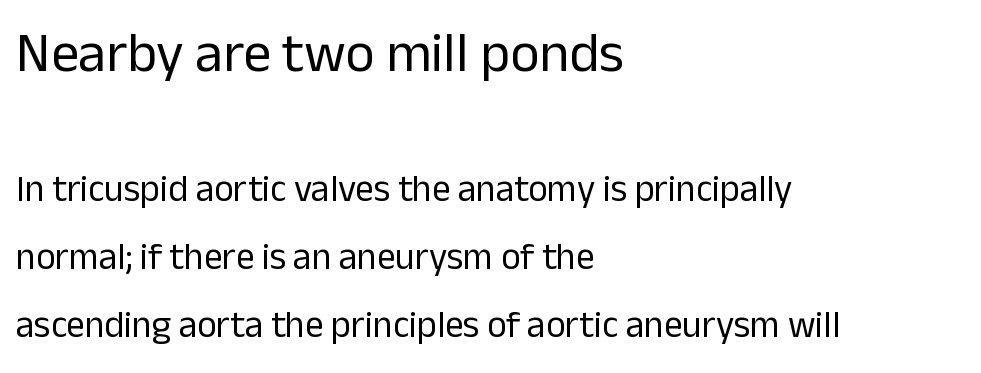
{"serif": "no", "italic": "no", "bold": "no", "weight": "regular", "width": "normal", "stroke_contrast": "low", "x_height": "medium", "monospaced": "no", "underline": "no", "align": "left", "line_spacing_ratio": 1.84, "letter_spacing": "normal", "letter_spacing_em": 0.0, "larger_block": "first", "size_ratio": 1.51, "glyph_px": 56}
